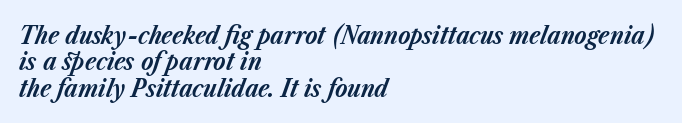
These lines stack with their left ends in a neat column. Descender tails drop into unmarked territory. A typesetter would mark this as italic. Is there much room between lines? No — they nearly touch. Every letter is thick-stroked: bold, no question.
